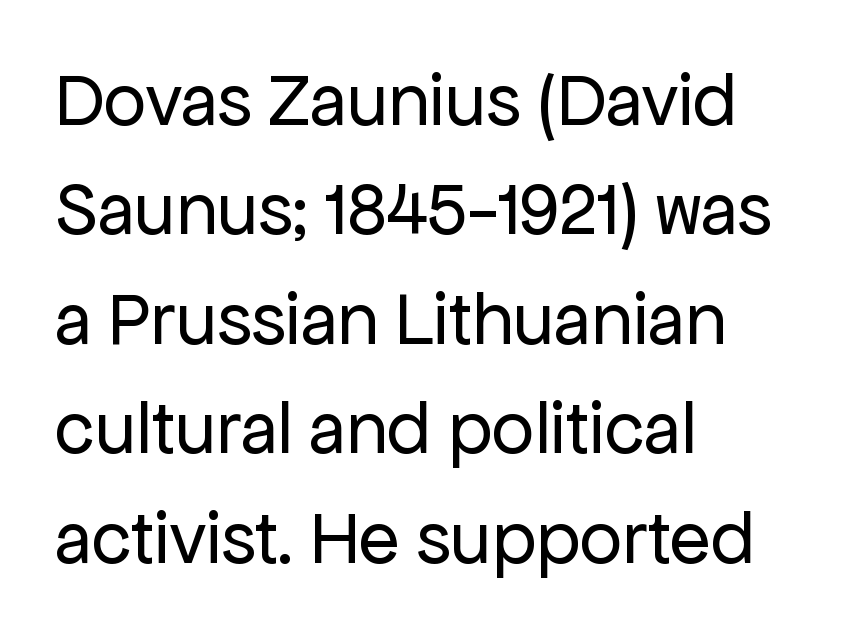
{"serif": "no", "italic": "no", "bold": "no", "weight": "regular", "width": "normal", "stroke_contrast": "low", "x_height": "medium", "monospaced": "no", "underline": "no", "align": "left", "line_spacing": "normal", "line_spacing_ratio": 1.46, "letter_spacing": "normal", "letter_spacing_em": 0.0, "glyph_px": 75}
